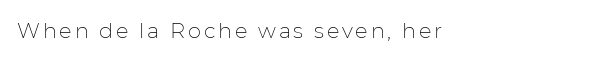
{"italic": "no", "bold": "no", "underline": "no", "align": "left", "glyph_px": 21}
